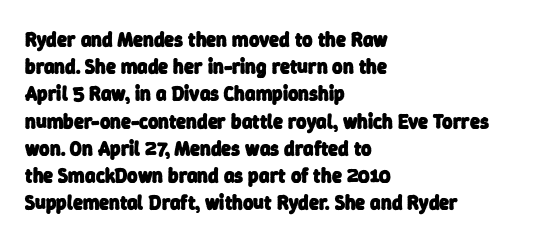
Q: Is the text bold? A: Yes.
Q: Is the text underlined? A: No.
Q: How is the paragraph aligned? A: Left-aligned.
Q: Is the spacing between letters normal or unusually wide? A: Normal.
Q: Is the spacing between lines tight, normal or loose? A: Normal.
